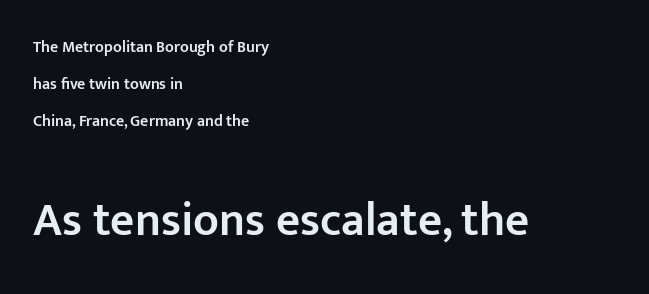
Q: Is the text bold? A: Semi-bold.
Q: Is the text italic (slanted)? A: No, it is upright.
Q: Is the typeface a serif or a sans-serif typeface? A: Sans-serif.
Q: Is the text underlined? A: No.
Q: How is the paragraph aligned? A: Left-aligned.
Q: Is the spacing between letters normal or unusually wide? A: Normal.
Q: Is the spacing between lines tight, normal or loose? A: Loose.
Q: Which block of text is set in a larger size, the first (top) or the second (bottom)? A: The second (bottom) one.
Q: Width (condensed, normal, or wide)? A: Normal.
Q: Stroke contrast? A: Low.
Q: x-height? A: Medium.
Q: Monospaced? A: No.
